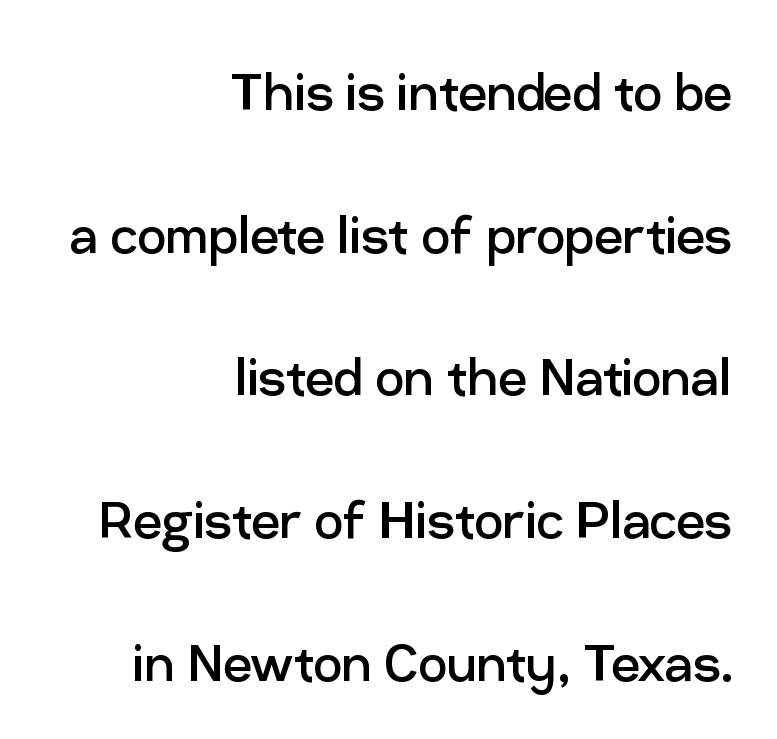
Q: Is the text bold? A: No.
Q: Is the text italic (slanted)? A: No, it is upright.
Q: Is the typeface a serif or a sans-serif typeface? A: Sans-serif.
Q: Is the text underlined? A: No.
Q: How is the paragraph aligned? A: Right-aligned.
Q: Is the spacing between letters normal or unusually wide? A: Normal.
Q: Is the spacing between lines tight, normal or loose? A: Loose.
Q: Width (condensed, normal, or wide)? A: Normal.
Q: Stroke contrast? A: Low.
Q: x-height? A: Medium.
Q: Monospaced? A: No.
